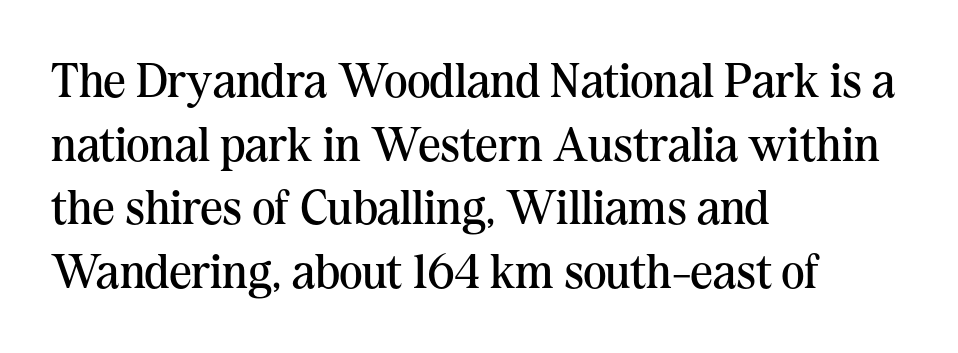
{"serif": "yes", "italic": "no", "bold": "no", "weight": "regular", "width": "normal", "stroke_contrast": "medium", "x_height": "medium", "monospaced": "no", "underline": "no", "align": "left", "line_spacing": "normal", "line_spacing_ratio": 1.3, "letter_spacing": "normal", "letter_spacing_em": 0.0, "glyph_px": 49}
